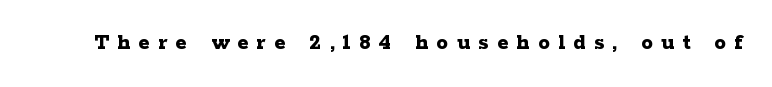
Tracking value appears strongly positive — letters spread wide. The type sits square on the baseline with zero lean. The baseline area is clear. Pretty heavy lettering here — definitely bold.
